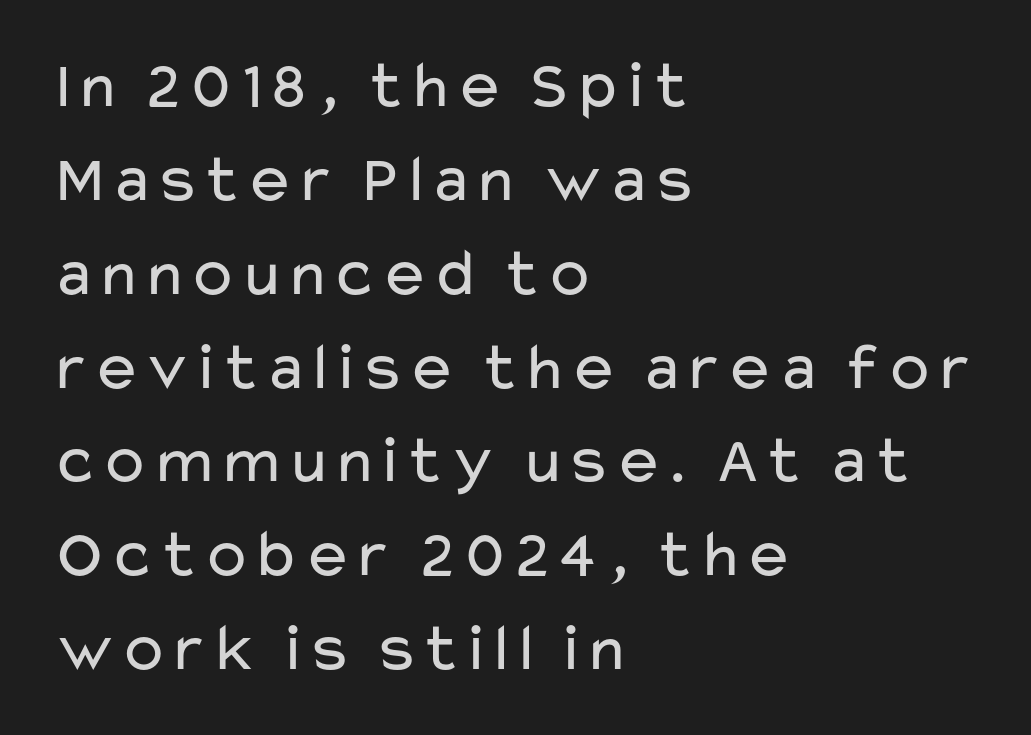
Q: Is the text bold? A: No.
Q: Is the text italic (slanted)? A: No, it is upright.
Q: Is the typeface a serif or a sans-serif typeface? A: Sans-serif.
Q: Is the text underlined? A: No.
Q: How is the paragraph aligned? A: Left-aligned.
Q: Is the spacing between letters normal or unusually wide? A: Normal.
Q: Is the spacing between lines tight, normal or loose? A: Normal.
Q: Width (condensed, normal, or wide)? A: Wide.
Q: Stroke contrast? A: Low.
Q: x-height? A: Medium.
Q: Monospaced? A: No.
